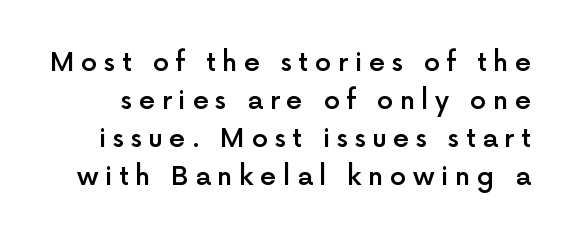
Q: Is the text bold? A: Semi-bold.
Q: Is the text italic (slanted)? A: No, it is upright.
Q: Is the text underlined? A: No.
Q: Is the spacing between letters normal or unusually wide? A: Unusually wide.
Q: Is the spacing between lines tight, normal or loose? A: Normal.
